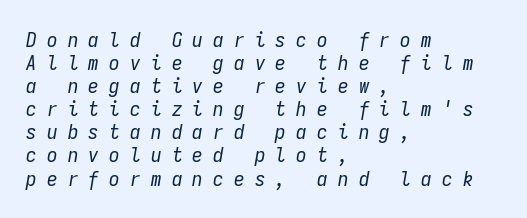
{"italic": "yes", "lean": "right", "slant_degrees": 9, "bold": "no", "underline": "no", "align": "left", "line_spacing": "tight", "line_spacing_ratio": 1.1, "letter_spacing": "wide", "letter_spacing_em": 0.49, "glyph_px": 21}
